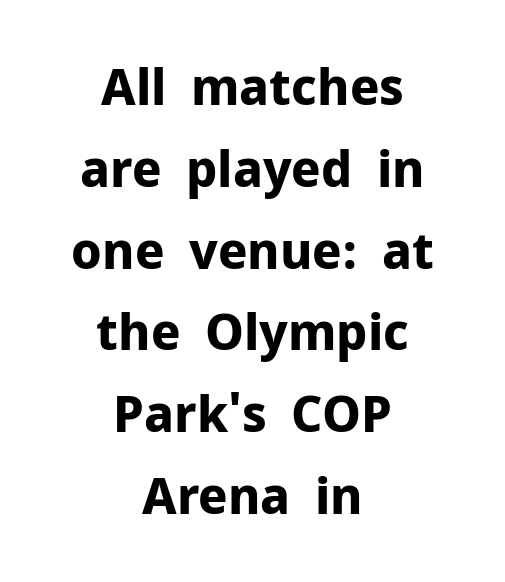
Normally led — the rows are evenly, conventionally spaced. Does the weight exceed regular? Yes, all the way to bold. Lines of text with bare space underneath. Style check: upright. Here the designer chose a conventional face with non-uniform glyph widths. Words appear dense and cohesive because spacing is normal.
